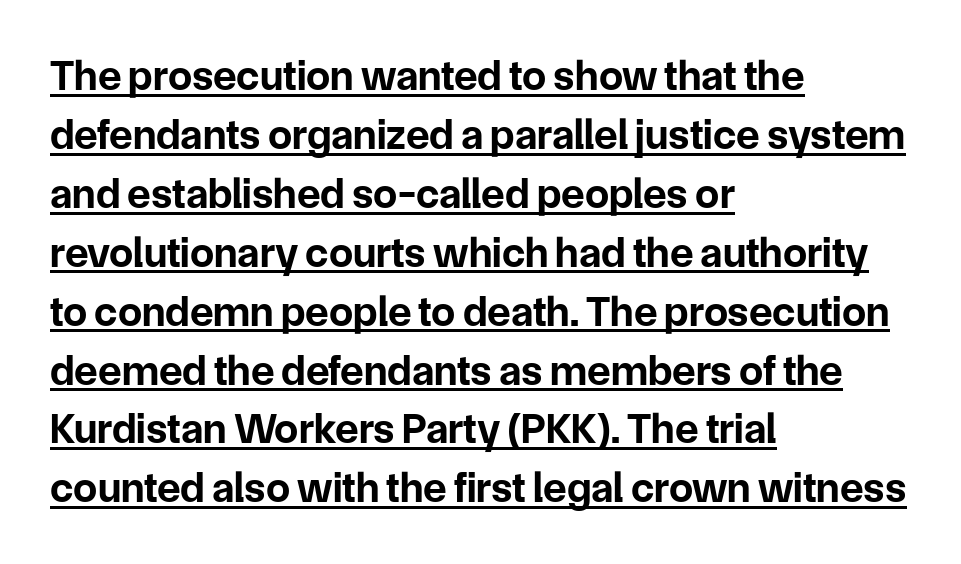
{"serif": "no", "italic": "no", "bold": "yes", "weight": "bold", "width": "normal", "stroke_contrast": "low", "x_height": "medium", "monospaced": "no", "underline": "yes", "align": "left", "line_spacing": "normal", "line_spacing_ratio": 1.37, "letter_spacing": "normal", "letter_spacing_em": 0.0, "glyph_px": 43}
